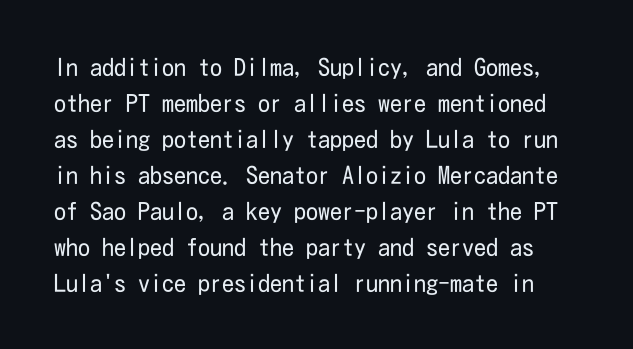
{"italic": "no", "bold": "no", "underline": "no", "line_spacing": "normal", "line_spacing_ratio": 1.5, "letter_spacing": "normal", "letter_spacing_em": 0.0, "glyph_px": 24}
